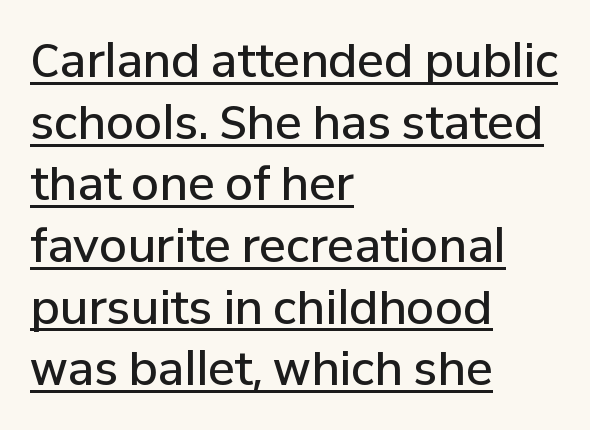
Typographically, this falls in the sans-serif category. The rendering uses a moderate line-height, typical for paragraphs. Short note: letters normally spaced. All the whitespace from short lines collects on the right.
